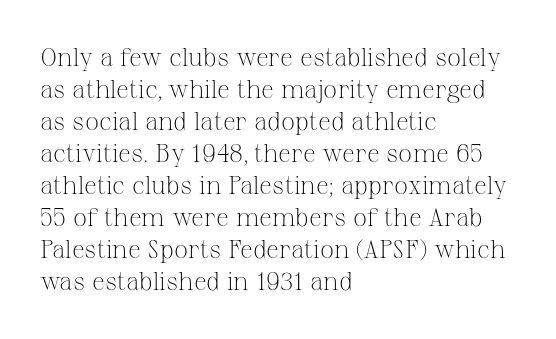
Glance below the letters and you will spot only blank space. The weight tops out at a normal text grade. Teacher's note: observe the even left margin — that is flush-left alignment. Interline gaps are of average width in this sample. In terms of posture, this sample is upright.
